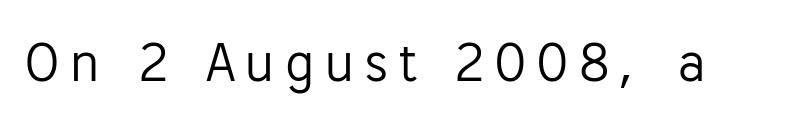
The letters carry no serifs — their stems end cleanly without finishing strokes. Letters have the restrained weight of plain body copy at most. Check the space under the baseline: it is left empty. Looks like regular typesetting: each glyph gets only the width it needs. The specimen reads as upright at a glance.
